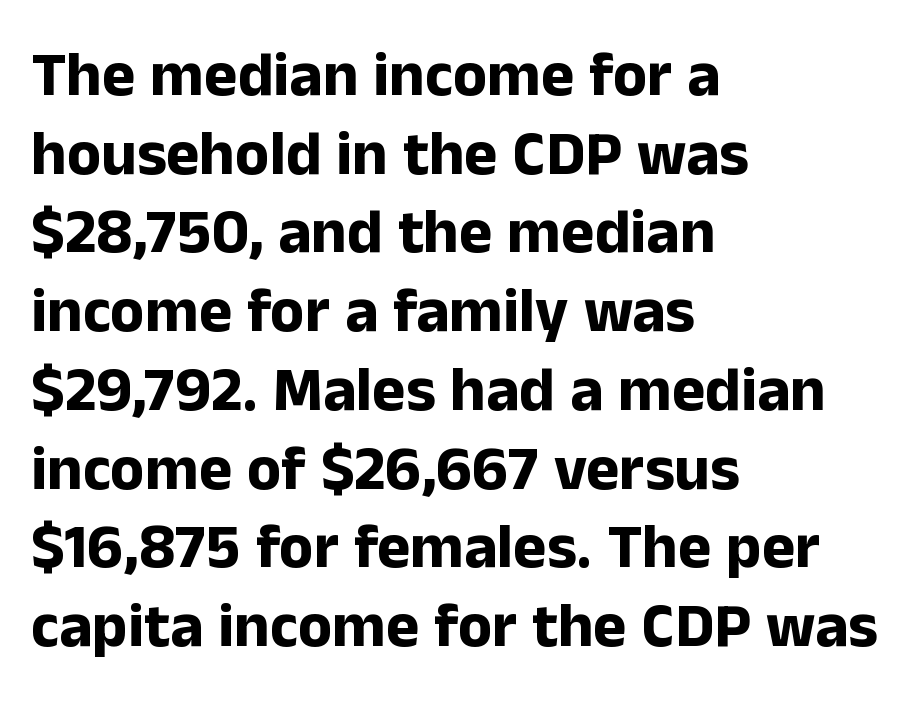
The glyphs in this specimen are sans serif. Is the type bold? Yes — the strokes are clearly thick and heavy. Plain, unruled lines of type. Whoever set this chose a conventional vertical rhythm. Quick note: not italic, upright.
